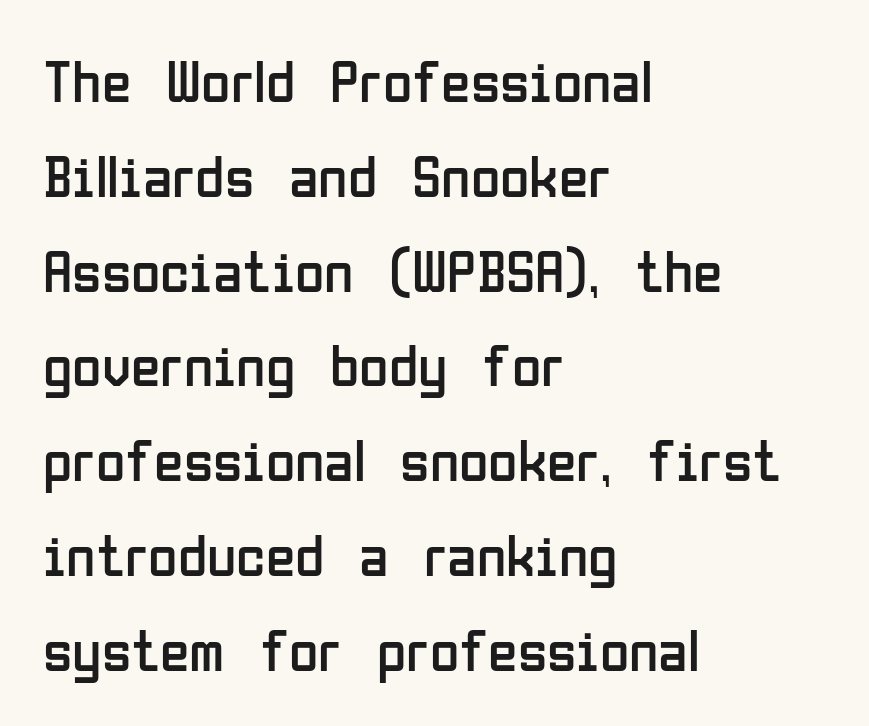
{"serif": "no", "italic": "no", "bold": "no", "weight": "regular", "width": "condensed", "stroke_contrast": "low", "x_height": "medium", "monospaced": "no", "underline": "no", "align": "left", "line_spacing": "normal", "line_spacing_ratio": 1.58, "letter_spacing": "normal", "letter_spacing_em": 0.0, "glyph_px": 60}
